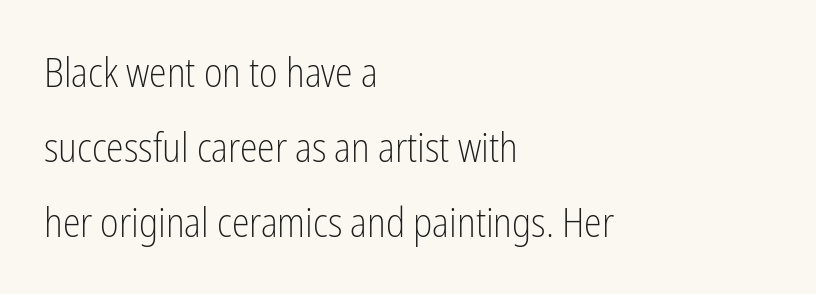
Q: Is the text bold? A: No.
Q: Is the text italic (slanted)? A: No, it is upright.
Q: Is the typeface a serif or a sans-serif typeface? A: Sans-serif.
Q: Is the text underlined? A: No.
Q: How is the paragraph aligned? A: Left-aligned.
Q: Is the spacing between letters normal or unusually wide? A: Normal.
Q: Width (condensed, normal, or wide)? A: Condensed.
Q: Stroke contrast? A: Low.
Q: x-height? A: Medium.
Q: Monospaced? A: No.
